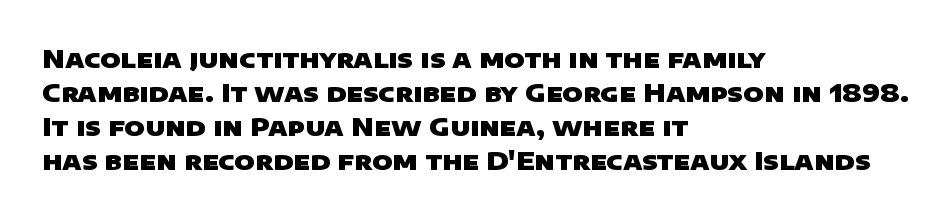
The image shows 25 px bold type; set left-aligned, normal line spacing (1.36x), normal letter spacing, not underlined.
